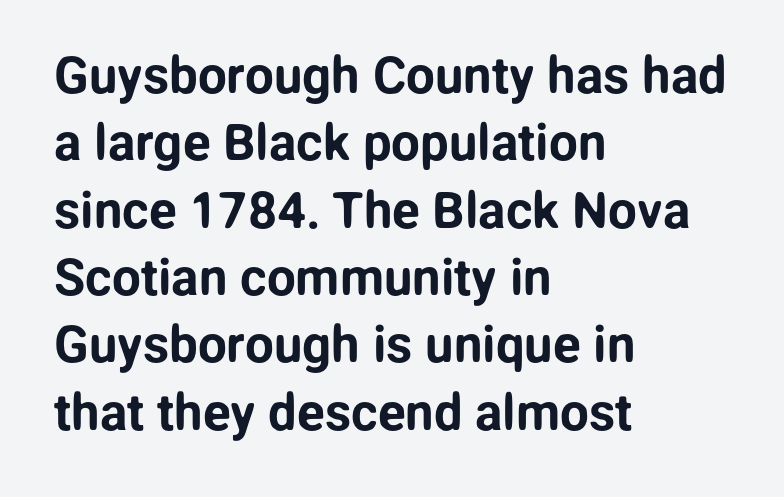
{"serif": "no", "italic": "no", "width": "normal", "stroke_contrast": "low", "x_height": "medium", "monospaced": "no", "underline": "no", "align": "left", "line_spacing": "normal", "line_spacing_ratio": 1.32, "letter_spacing": "normal", "letter_spacing_em": 0.0, "glyph_px": 51}
